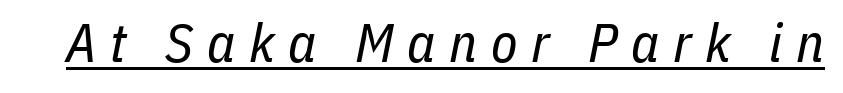
You could not count columns in this text — the font is proportionally spaced. Does a line run under the words? Yes, clearly. The glyphs look as if they've been sheared to an angle. Nothing heavy about these letters — not bold at all. Here the glyphs are tracked loosely, breaking word shapes into spaced letters.
